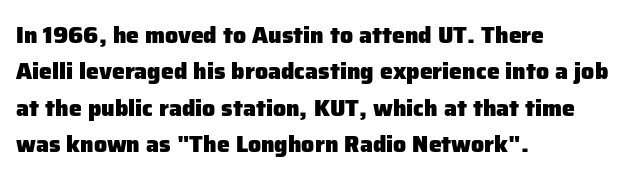
The image shows 23 px bold type, upright; set left-aligned, normal line spacing (1.58x), normal letter spacing, not underlined.
